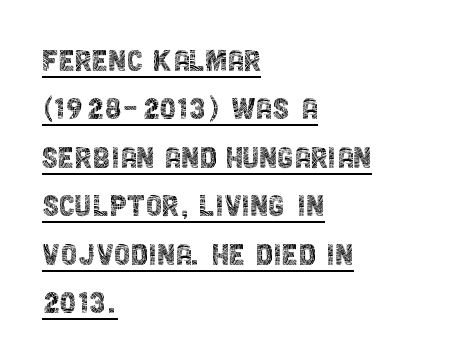
To sum up the face: it is a sans, with no serifs. These lines are rendered in a variable-pitch font. A roman cut, with each character standing at attention. Short note: letters normally spaced. The weight tops out at a normal text grade.
